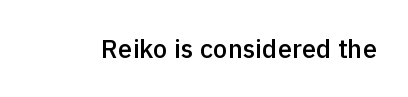
The image shows 26 px text type, upright; set normal letter spacing, not underlined.
